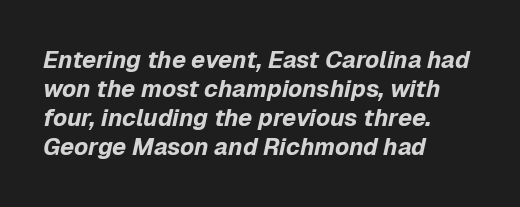
The image shows 24 px bold type, italic (leaning right); set left-aligned, line spacing 1.21x, normal letter spacing, not underlined.
